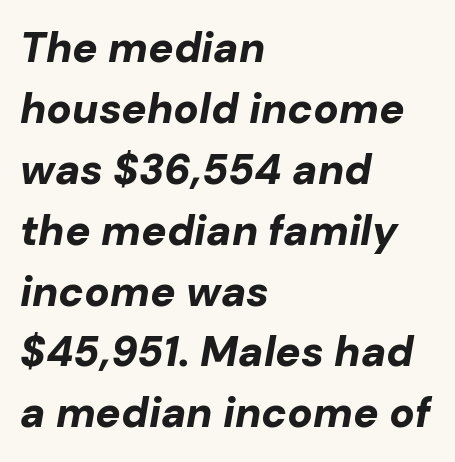
Vertical spacing — default. Each word holds together tightly as a unit, with standard inter-letter gaps. These lines are rendered in a variable-pitch font. Reading down the block, your eye returns to a fixed left position each line. The font is running at its bold setting. A bare baseline throughout the passage.
